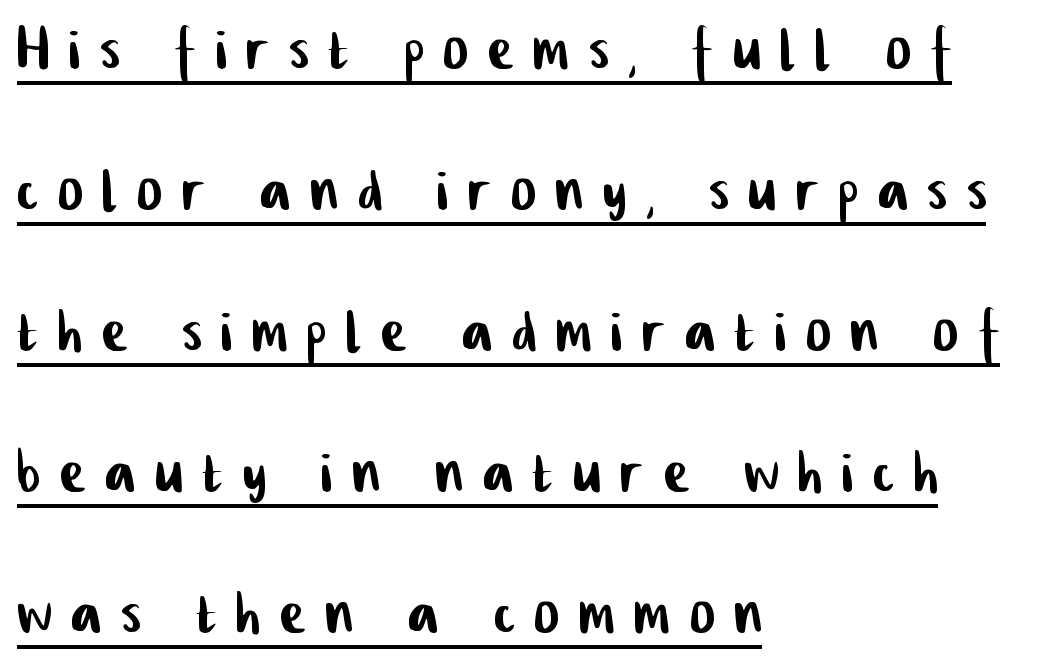
{"serif": "no", "width": "condensed", "stroke_contrast": "low", "x_height": "medium", "monospaced": "no", "underline": "yes", "align": "left", "line_spacing_ratio": 1.88, "letter_spacing": "wide", "letter_spacing_em": 0.27, "glyph_px": 75}
